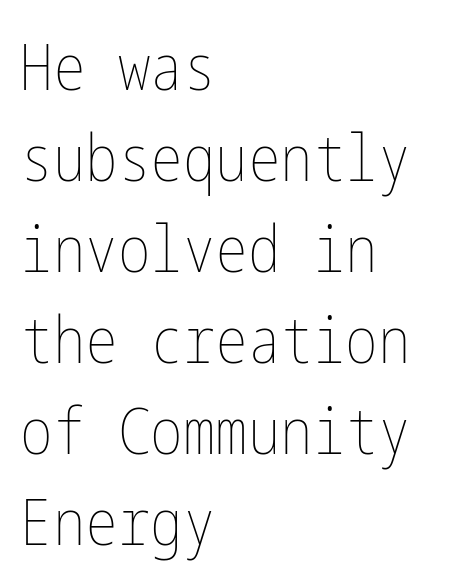
Regular leading. The typesetter chose a ragged-right arrangement here. Is the letter spacing exaggerated? No — it looks like the ordinary default. No chunkiness to these letters — they're not bold. This rendering features lettering with no underline. Nope, not italic — everything's standing straight.
